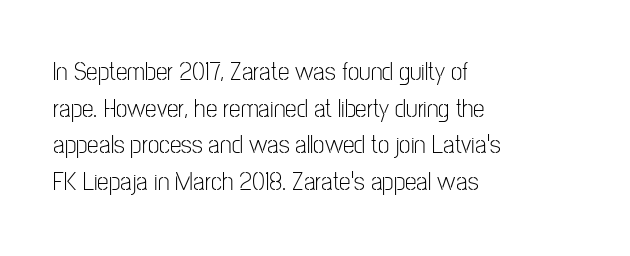
{"italic": "no", "bold": "no", "underline": "no", "align": "left", "line_spacing": "normal", "line_spacing_ratio": 1.41, "letter_spacing": "normal", "letter_spacing_em": 0.0, "glyph_px": 26}
